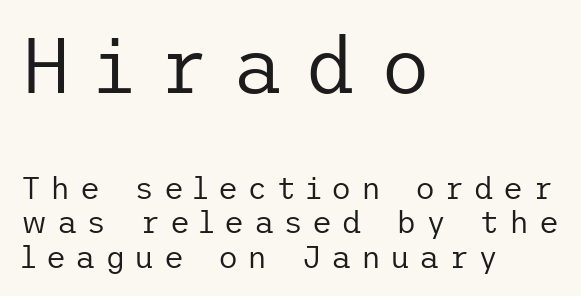
Summary of weight: not heavy and not bold. This sample uses an upright cut, with every glyph sitting square on the baseline. Typographically, this falls in the sans-serif category. The passage shown has open, widely tracked lettering throughout.
